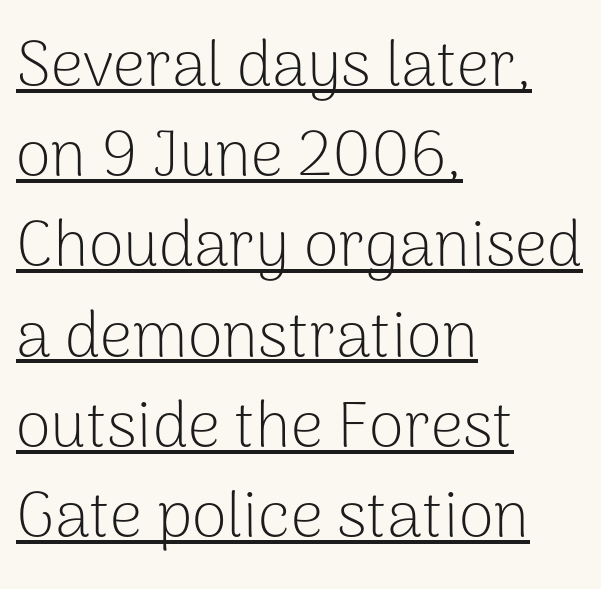
{"serif": "no", "italic": "no", "bold": "no", "weight": "light", "width": "normal", "stroke_contrast": "low", "x_height": "medium", "monospaced": "no", "underline": "yes", "align": "left", "line_spacing": "normal", "line_spacing_ratio": 1.41, "letter_spacing": "normal", "letter_spacing_em": 0.0, "glyph_px": 64}
